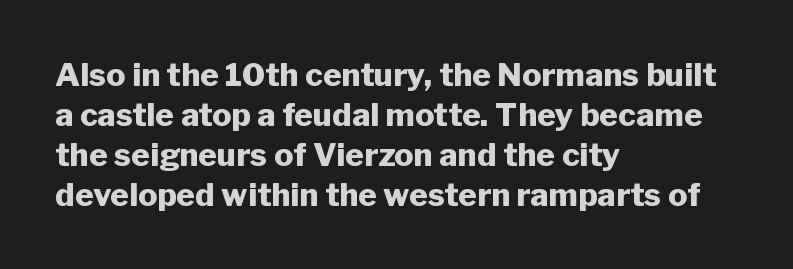
The image shows 32 px heavy sans-serif type, upright; set left-aligned, normal line spacing (1.25x), normal letter spacing, not underlined; low stroke contrast and a medium x-height.
